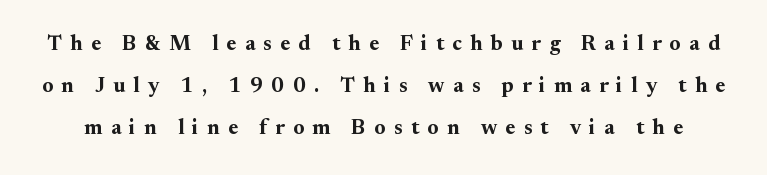
In terms of posture, this sample is upright. On the weight axis this lands at bold, roughly 700. Plain, unruled lines of type. Glyph-to-glyph distance is far greater than everyday printed text. Airy leading.
